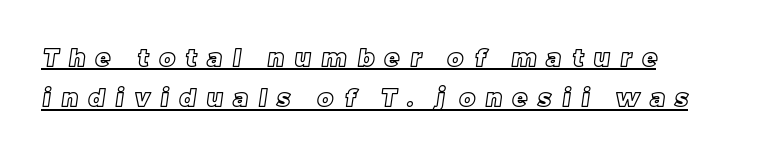
Q: Is the text underlined? A: Yes.
Q: How is the paragraph aligned? A: Left-aligned.
Q: Is the spacing between letters normal or unusually wide? A: Unusually wide.
Q: Is the spacing between lines tight, normal or loose? A: Normal.
